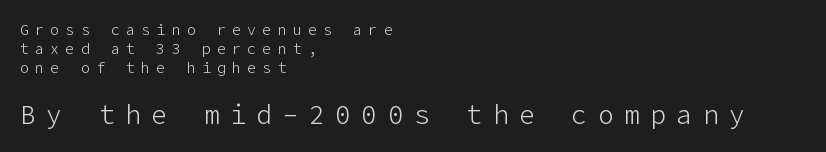
Typesetter's note — lower block bumped up in size, upper block left smaller. Where is the straight margin? On the left. Type without underlining. The letters stand straight up with perfectly vertical stems. The type is letterspaced generously, with wide tracking. The weight tops out at a normal text grade.
